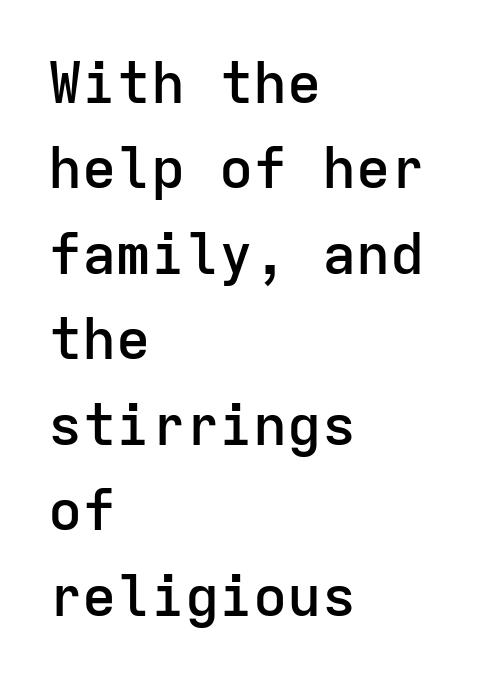
The image shows 57 px semibold sans-serif type, upright, monospaced; set left-aligned, normal line spacing (1.5x), normal letter spacing, not underlined; low stroke contrast and a medium x-height.
